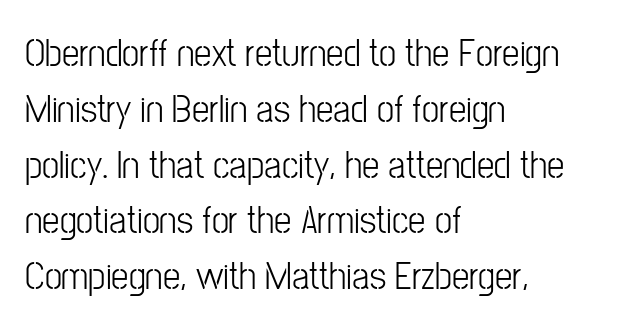
Q: Is the text italic (slanted)? A: No, it is upright.
Q: Is the typeface a serif or a sans-serif typeface? A: Sans-serif.
Q: Is the text underlined? A: No.
Q: How is the paragraph aligned? A: Left-aligned.
Q: Is the spacing between letters normal or unusually wide? A: Normal.
Q: Is the spacing between lines tight, normal or loose? A: Normal.
Q: Width (condensed, normal, or wide)? A: Condensed.
Q: Stroke contrast? A: Low.
Q: x-height? A: Medium.
Q: Monospaced? A: No.
